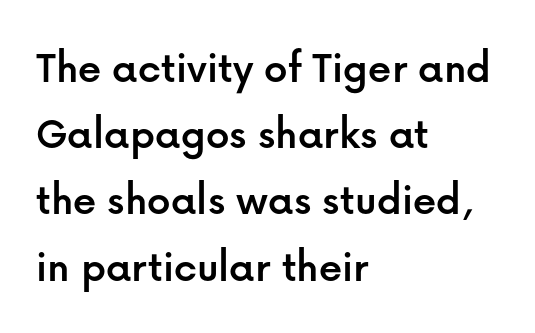
Q: Is the text italic (slanted)? A: No, it is upright.
Q: Is the typeface a serif or a sans-serif typeface? A: Sans-serif.
Q: Is the text underlined? A: No.
Q: How is the paragraph aligned? A: Left-aligned.
Q: Is the spacing between letters normal or unusually wide? A: Normal.
Q: Is the spacing between lines tight, normal or loose? A: Normal.
Q: Width (condensed, normal, or wide)? A: Normal.
Q: Stroke contrast? A: Low.
Q: x-height? A: Medium.
Q: Monospaced? A: No.
